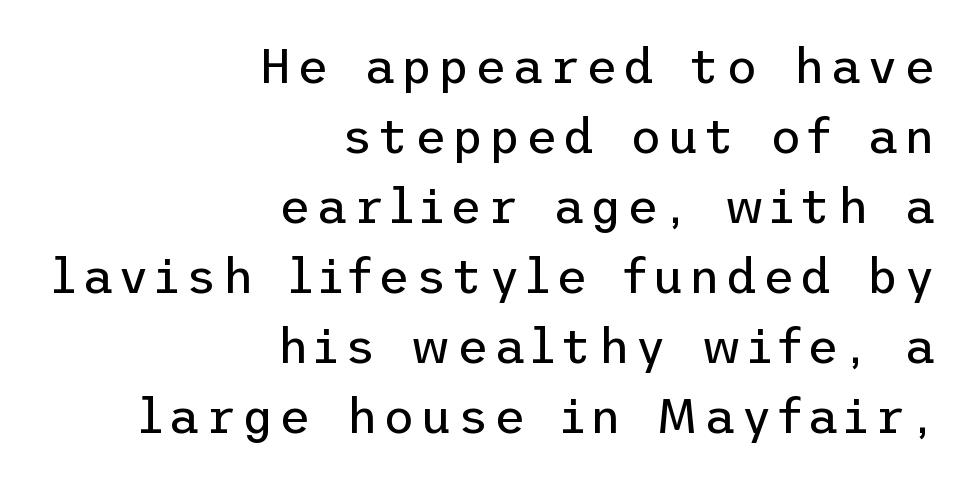
Q: Is the text bold? A: No.
Q: Is the text italic (slanted)? A: No, it is upright.
Q: Is the typeface a serif or a sans-serif typeface? A: Sans-serif.
Q: Is the text underlined? A: No.
Q: How is the paragraph aligned? A: Right-aligned.
Q: Is the spacing between lines tight, normal or loose? A: Normal.
Q: Width (condensed, normal, or wide)? A: Normal.
Q: Stroke contrast? A: Low.
Q: x-height? A: Medium.
